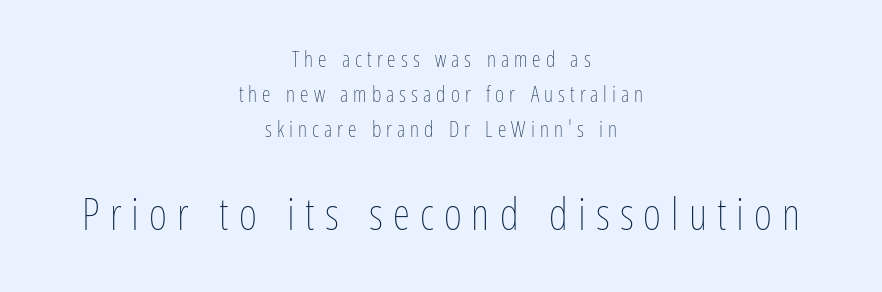
The image shows 44 px thin, condensed type, upright; set centered, normal line spacing (1.6x), unusually wide letter spacing (+0.23 em), not underlined; the second (bottom) block is 2.0x larger; low stroke contrast and a medium x-height.
